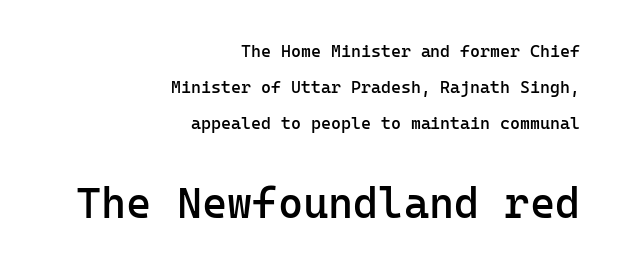
The image shows 43 px semibold sans-serif type, upright, monospaced; set right-aligned, loose line spacing (2.11x), normal letter spacing, not underlined; the second (bottom) block is 2.53x larger; low stroke contrast and a medium x-height.
